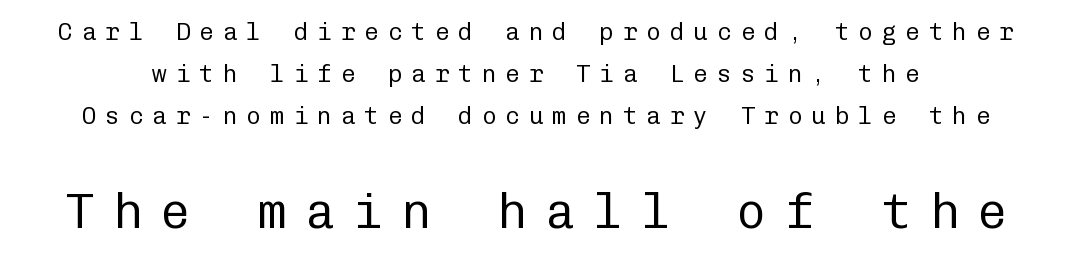
Think standard paragraph weight, or any step lighter than that. These two chunks differ in scale, with the bottom chunk taking the larger measure. Spacing between characters has been opened up far beyond the box default. The letters march in equal steps, a hallmark of fixed-pitch type. Descenders are the only things crossing below the line.
